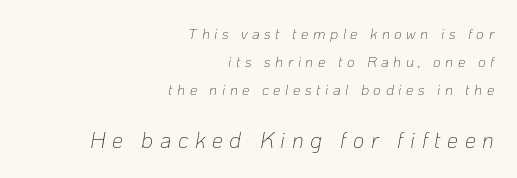
Q: Is the text bold? A: No.
Q: Is the text italic (slanted)? A: Yes, it leans right by about 10 degrees.
Q: Is the text underlined? A: No.
Q: How is the paragraph aligned? A: Right-aligned.
Q: Is the spacing between letters normal or unusually wide? A: Unusually wide.
Q: Which block of text is set in a larger size, the first (top) or the second (bottom)? A: The second (bottom) one.
